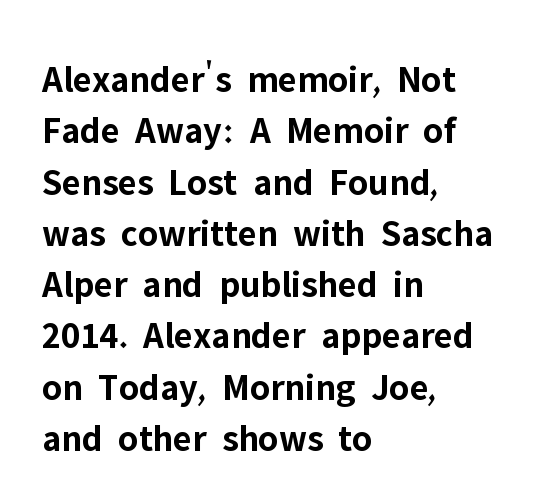
Q: Is the text bold? A: Yes.
Q: Is the text italic (slanted)? A: No, it is upright.
Q: Is the typeface a serif or a sans-serif typeface? A: Sans-serif.
Q: Is the text underlined? A: No.
Q: How is the paragraph aligned? A: Left-aligned.
Q: Is the spacing between letters normal or unusually wide? A: Normal.
Q: Is the spacing between lines tight, normal or loose? A: Normal.
Q: Width (condensed, normal, or wide)? A: Normal.
Q: Stroke contrast? A: Low.
Q: x-height? A: Medium.
Q: Monospaced? A: No.
